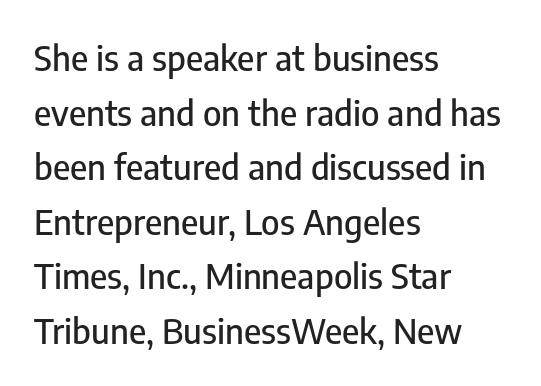
Spacing verdict: proportional, widths tailored to each character. Is there much room between lines? A standard amount, neither cramped nor airy. Line starts are locked; line ends wander. Descenders are the only things crossing below the line. It's the straight-up-and-down kind of type. Default kerning and tracking; the words read as compact shapes.
